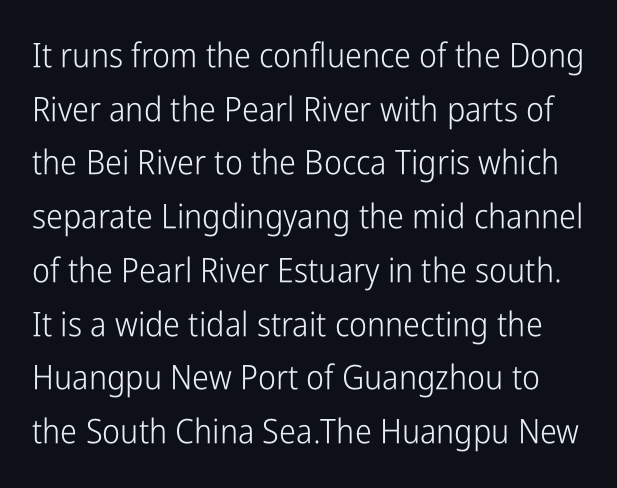
The image shows 34 px light, condensed sans-serif type, upright; set normal line spacing (1.58x), normal letter spacing, not underlined; low stroke contrast and a medium x-height.
